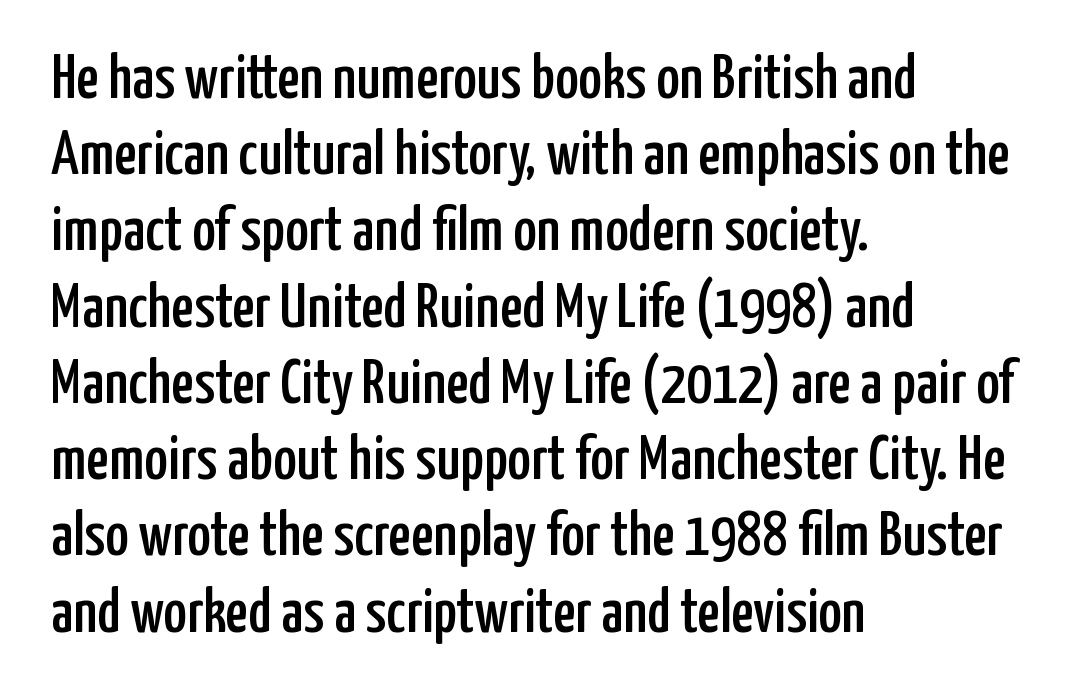
{"serif": "no", "italic": "no", "width": "condensed", "stroke_contrast": "low", "x_height": "medium", "monospaced": "no", "underline": "no", "align": "left", "line_spacing_ratio": 1.21, "letter_spacing": "normal", "letter_spacing_em": 0.0, "glyph_px": 63}
